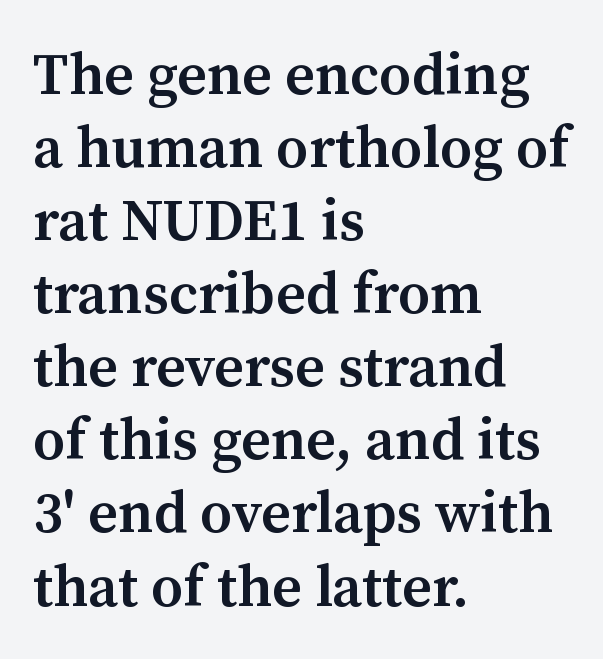
The image shows 58 px semibold serif type, upright; set left-aligned, normal line spacing (1.26x), normal letter spacing, not underlined; medium stroke contrast and a medium x-height.
